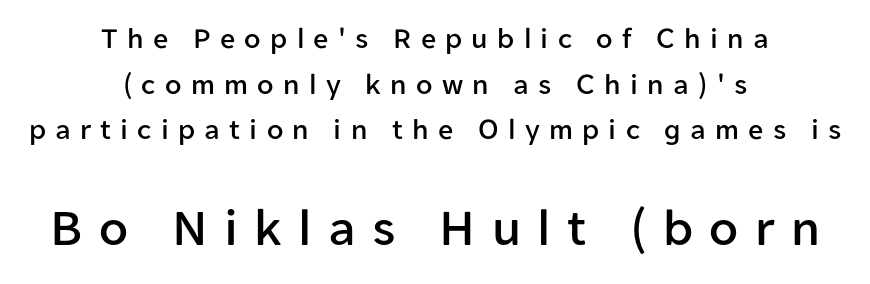
{"serif": "no", "italic": "no", "width": "normal", "stroke_contrast": "low", "x_height": "medium", "monospaced": "no", "underline": "no", "align": "center", "line_spacing": "normal", "line_spacing_ratio": 1.52, "letter_spacing": "wide", "letter_spacing_em": 0.31, "larger_block": "second", "size_ratio": 1.77, "glyph_px": 53}
